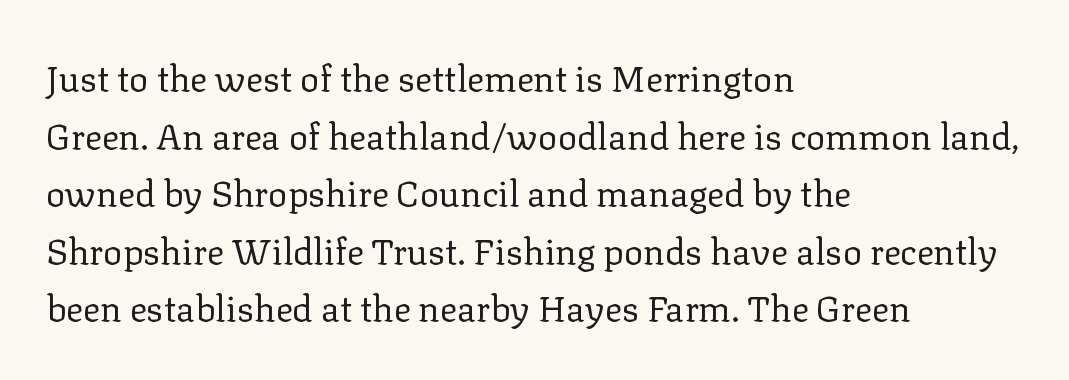
Q: Is the text bold? A: No.
Q: Is the text italic (slanted)? A: No, it is upright.
Q: Is the typeface a serif or a sans-serif typeface? A: Serif.
Q: Is the text underlined? A: No.
Q: How is the paragraph aligned? A: Left-aligned.
Q: Is the spacing between letters normal or unusually wide? A: Normal.
Q: Is the spacing between lines tight, normal or loose? A: Normal.
Q: Width (condensed, normal, or wide)? A: Normal.
Q: Stroke contrast? A: Low.
Q: x-height? A: Medium.
Q: Monospaced? A: No.
